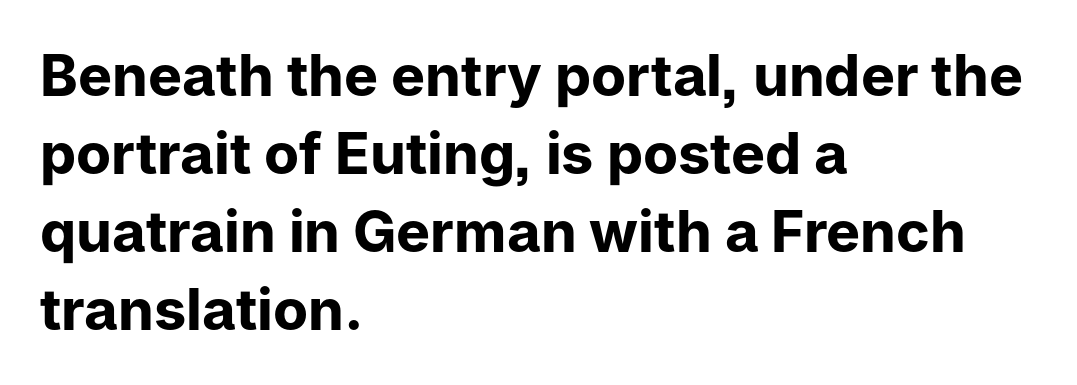
Q: Is the text bold? A: Yes.
Q: Is the text italic (slanted)? A: No, it is upright.
Q: Is the typeface a serif or a sans-serif typeface? A: Sans-serif.
Q: Is the text underlined? A: No.
Q: How is the paragraph aligned? A: Left-aligned.
Q: Is the spacing between letters normal or unusually wide? A: Normal.
Q: Is the spacing between lines tight, normal or loose? A: Normal.
Q: Width (condensed, normal, or wide)? A: Normal.
Q: Stroke contrast? A: Low.
Q: x-height? A: Medium.
Q: Monospaced? A: No.
